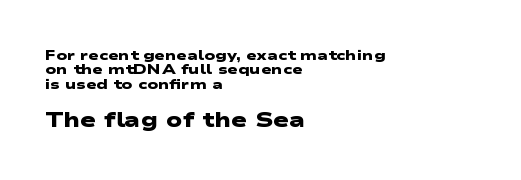
{"bold": "yes", "underline": "no", "align": "left", "line_spacing": "tight", "line_spacing_ratio": 1.02, "letter_spacing": "normal", "letter_spacing_em": 0.0, "larger_block": "second", "size_ratio": 1.5, "glyph_px": 21}
